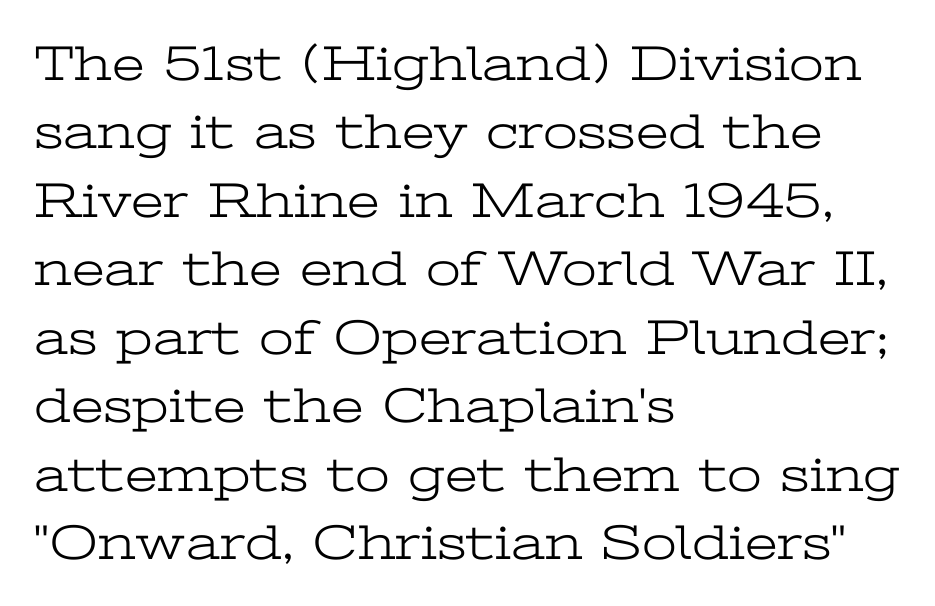
The image shows 50 px light, wide serif type, upright; set left-aligned, normal line spacing (1.37x), normal letter spacing, not underlined; low stroke contrast and a medium x-height.
